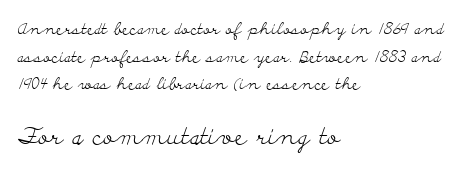
Plain, unruled lines of type. Weight: in the light-to-regular range. The second block has been scaled up relative to the first.
